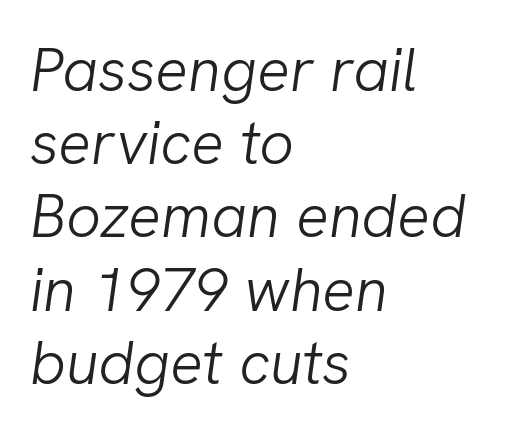
{"italic": "yes", "lean": "right", "slant_degrees": 8, "bold": "no", "weight": "light", "width": "normal", "stroke_contrast": "low", "x_height": "medium", "monospaced": "no", "underline": "no", "align": "left", "line_spacing_ratio": 1.2, "letter_spacing": "normal", "letter_spacing_em": 0.0, "glyph_px": 61}
